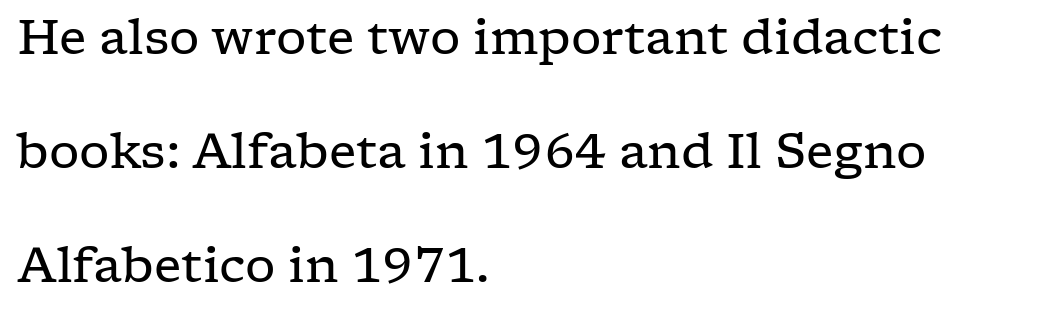
The image shows 48 px regular-weight, wide serif type, upright; set left-aligned, loose line spacing (2.38x), normal letter spacing, not underlined; low stroke contrast and a medium x-height.
